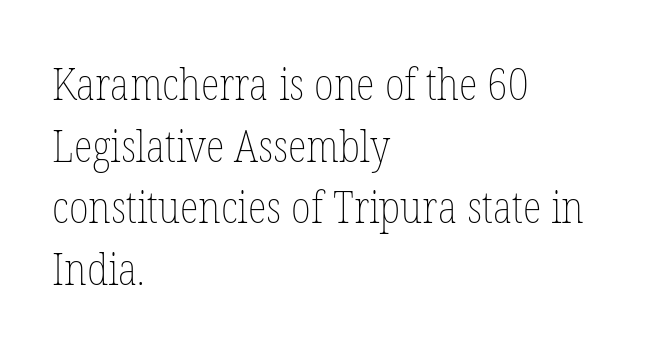
{"italic": "no", "bold": "no", "weight": "thin", "width": "condensed", "stroke_contrast": "low", "x_height": "medium", "monospaced": "no", "underline": "no", "align": "left", "line_spacing": "normal", "line_spacing_ratio": 1.4, "letter_spacing": "normal", "letter_spacing_em": 0.0, "glyph_px": 44}
